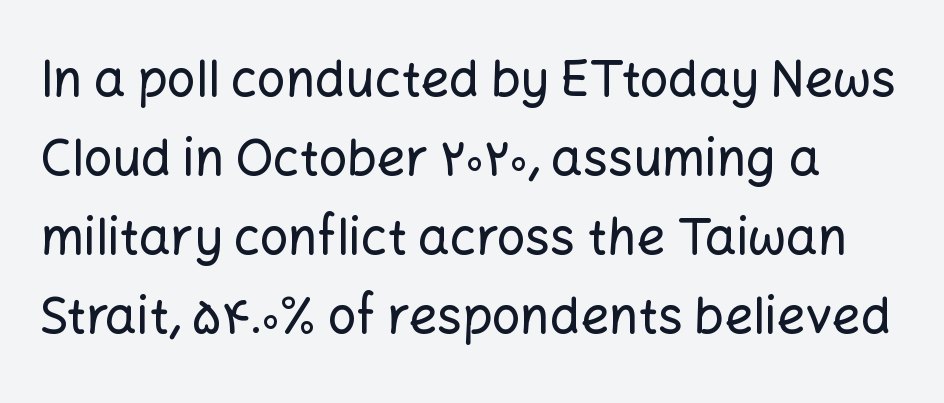
Q: Is the text italic (slanted)? A: No, it is upright.
Q: Is the typeface a serif or a sans-serif typeface? A: Sans-serif.
Q: Is the text underlined? A: No.
Q: Is the spacing between letters normal or unusually wide? A: Normal.
Q: Is the spacing between lines tight, normal or loose? A: Normal.
Q: Width (condensed, normal, or wide)? A: Normal.
Q: Stroke contrast? A: Low.
Q: x-height? A: Medium.
Q: Monospaced? A: No.
